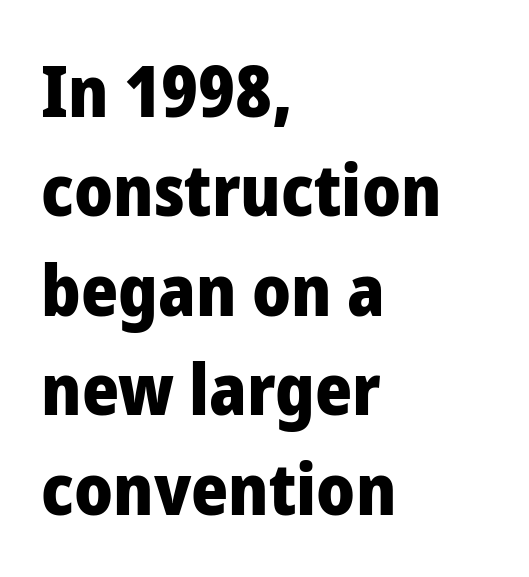
The image shows 71 px heavy sans-serif type, upright; set left-aligned, normal line spacing (1.4x), normal letter spacing, not underlined; low stroke contrast and a medium x-height.
